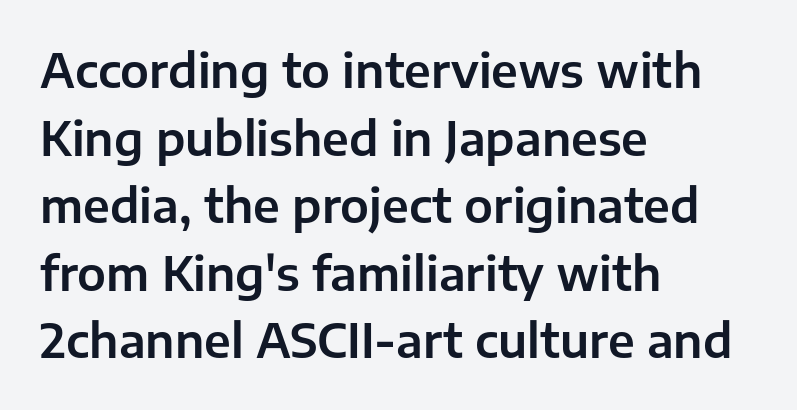
Q: Is the text italic (slanted)? A: No, it is upright.
Q: Is the typeface a serif or a sans-serif typeface? A: Sans-serif.
Q: Is the text underlined? A: No.
Q: How is the paragraph aligned? A: Left-aligned.
Q: Is the spacing between letters normal or unusually wide? A: Normal.
Q: Is the spacing between lines tight, normal or loose? A: Normal.
Q: Width (condensed, normal, or wide)? A: Normal.
Q: Stroke contrast? A: Low.
Q: x-height? A: Medium.
Q: Monospaced? A: No.
